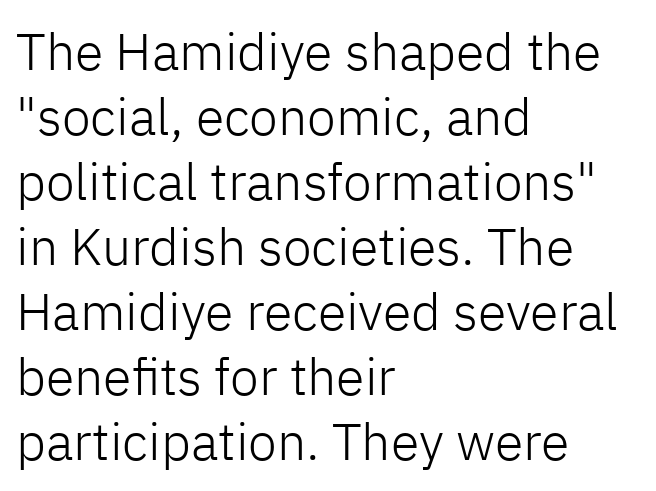
The image shows 52 px light sans-serif type, upright; set left-aligned, normal line spacing (1.25x), normal letter spacing, not underlined; low stroke contrast and a medium x-height.
